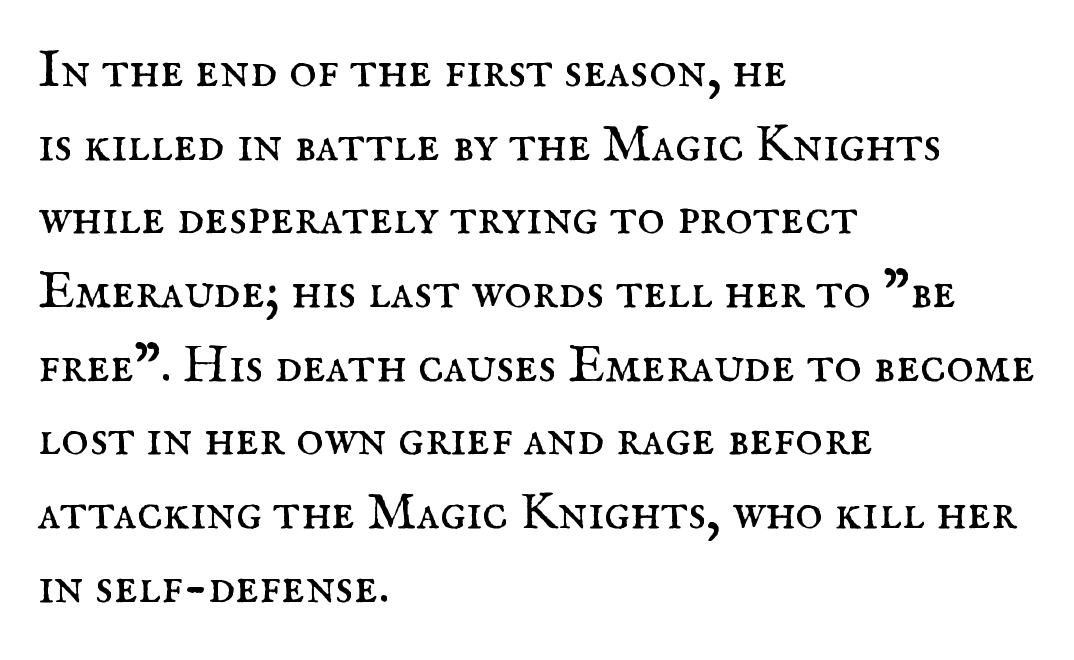
The image shows 53 px regular-weight serif type, upright; set left-aligned, normal line spacing (1.39x), normal letter spacing, not underlined; medium stroke contrast and a small x-height.
